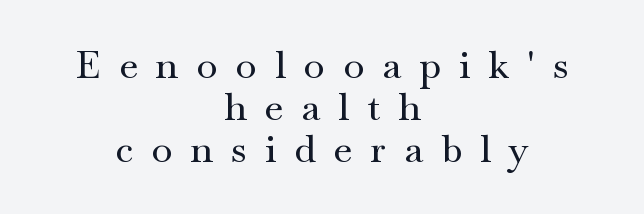
Q: Is the text italic (slanted)? A: No, it is upright.
Q: Is the typeface a serif or a sans-serif typeface? A: Serif.
Q: Is the text underlined? A: No.
Q: How is the paragraph aligned? A: Centered.
Q: Is the spacing between letters normal or unusually wide? A: Unusually wide.
Q: Is the spacing between lines tight, normal or loose? A: Tight.
Q: Width (condensed, normal, or wide)? A: Wide.
Q: Stroke contrast? A: Medium.
Q: x-height? A: Small.
Q: Monospaced? A: No.
